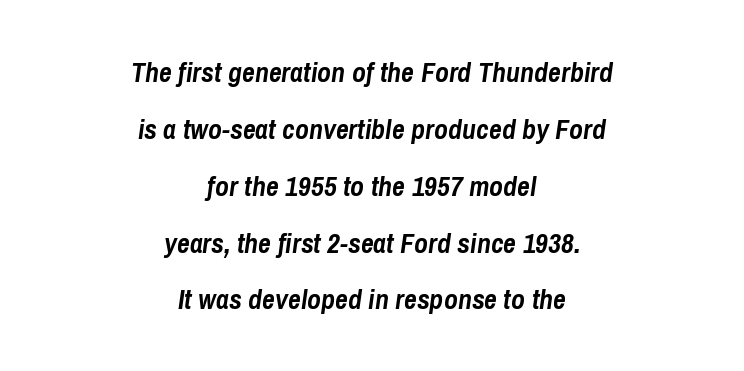
{"italic": "yes", "lean": "right", "slant_degrees": 8, "bold": "yes", "weight": "semibold", "width": "condensed", "stroke_contrast": "low", "x_height": "medium", "monospaced": "no", "underline": "no", "align": "center", "line_spacing": "loose", "line_spacing_ratio": 2.03, "letter_spacing": "normal", "letter_spacing_em": 0.0, "glyph_px": 28}
